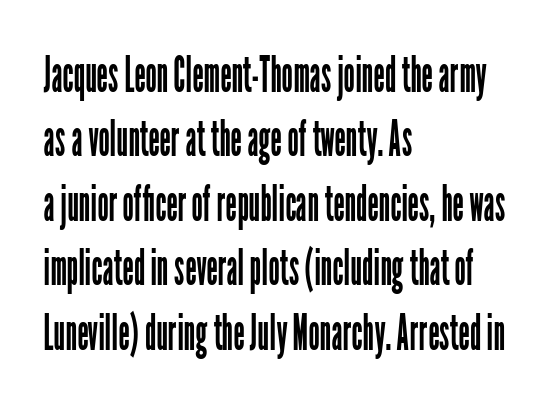
{"serif": "no", "italic": "no", "bold": "no", "weight": "regular", "width": "condensed", "stroke_contrast": "low", "x_height": "medium", "monospaced": "no", "underline": "no", "align": "left", "line_spacing": "normal", "line_spacing_ratio": 1.29, "letter_spacing": "normal", "letter_spacing_em": 0.0, "glyph_px": 50}
